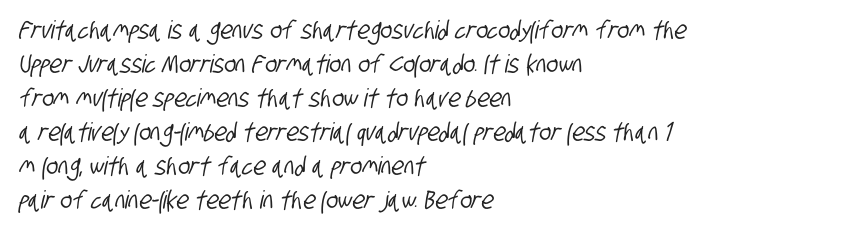
{"underline": "no", "align": "left", "line_spacing": "normal", "line_spacing_ratio": 1.36, "letter_spacing": "normal", "letter_spacing_em": 0.0, "glyph_px": 25}
